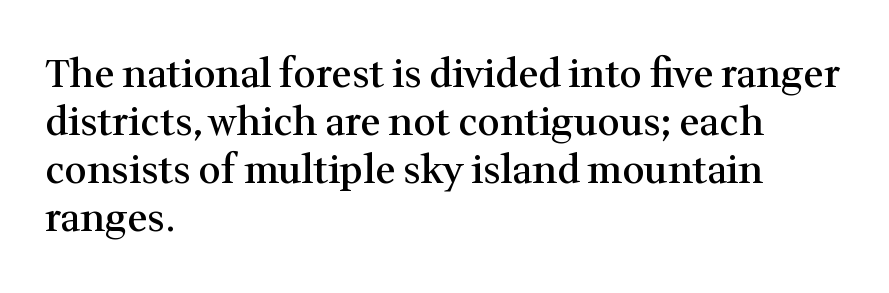
The lettering holds an erect, upright posture throughout. Here the designer chose a conventional face with non-uniform glyph widths. You can tell from the footed stems that serif type was used. The specimen omits any rule beneath the text block's lines. Caption: semibold face, moderately heavy strokes. These lines are set flush left with a ragged right edge.
